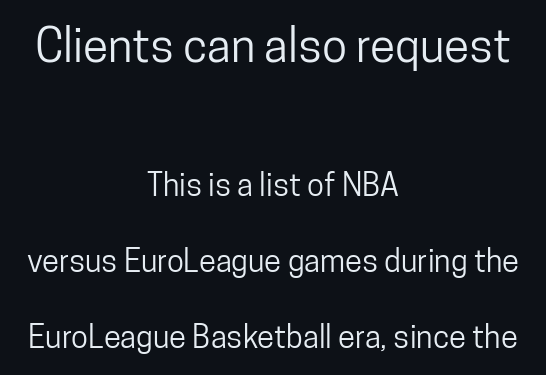
Character widths vary here, with narrow letters taking less room than wide ones. Short note: letters normally spaced. Horizontally, the lines are justified to the midpoint only. Here the first block reads like a headline and the second like body copy. Lines of text with bare space underneath.
